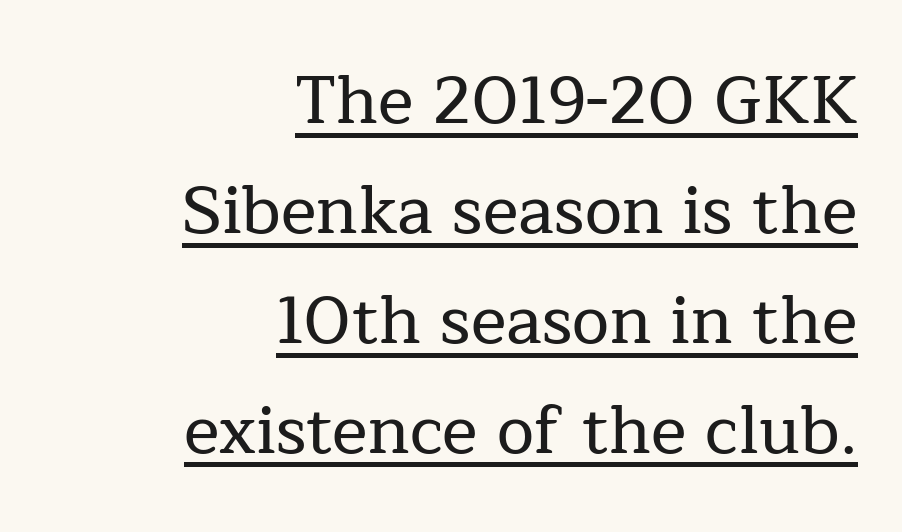
{"serif": "yes", "italic": "no", "width": "normal", "stroke_contrast": "low", "x_height": "medium", "monospaced": "no", "underline": "yes", "align": "right", "line_spacing": "normal", "line_spacing_ratio": 1.64, "letter_spacing": "normal", "letter_spacing_em": 0.0, "glyph_px": 67}
